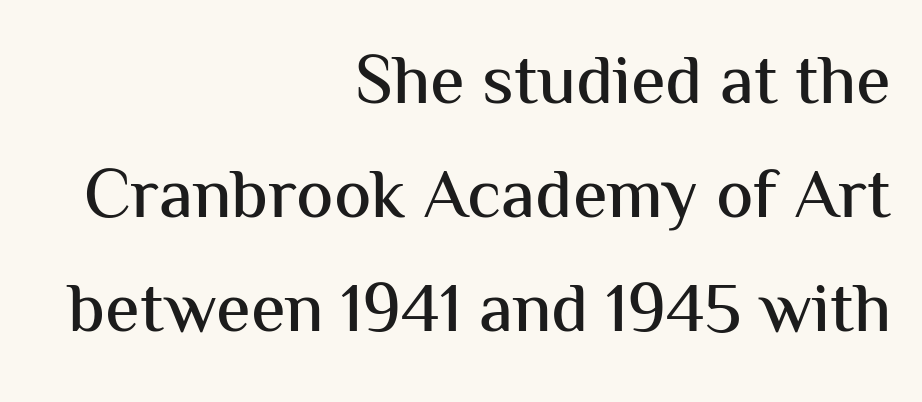
The image shows 70 px sans-serif type, upright; set right-aligned, normal line spacing (1.63x), normal letter spacing, not underlined; medium stroke contrast and a medium x-height.
